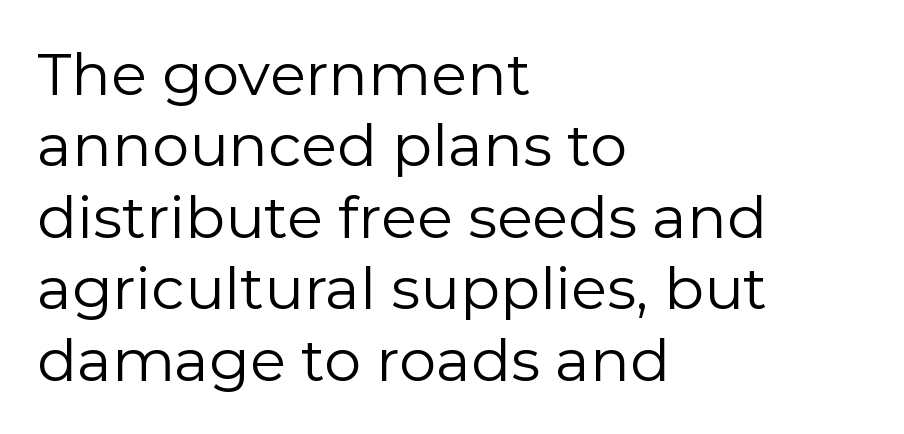
{"serif": "no", "italic": "no", "bold": "no", "weight": "regular", "width": "normal", "stroke_contrast": "low", "x_height": "medium", "monospaced": "no", "underline": "no", "align": "left", "line_spacing_ratio": 1.21, "letter_spacing": "normal", "letter_spacing_em": 0.0, "glyph_px": 59}
